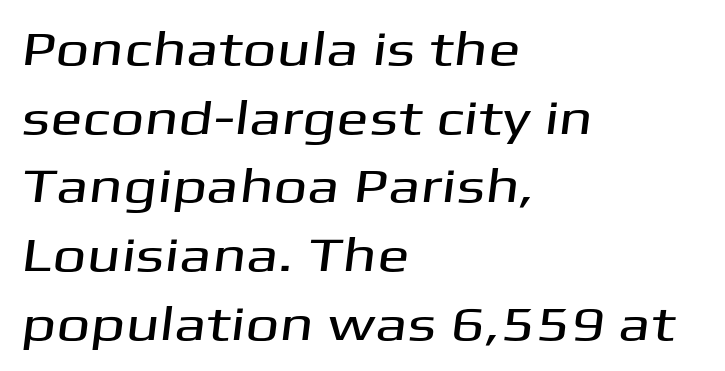
The image shows 48 px wide sans-serif type; set left-aligned, normal line spacing (1.43x), normal letter spacing, not underlined; medium stroke contrast and a medium x-height.
